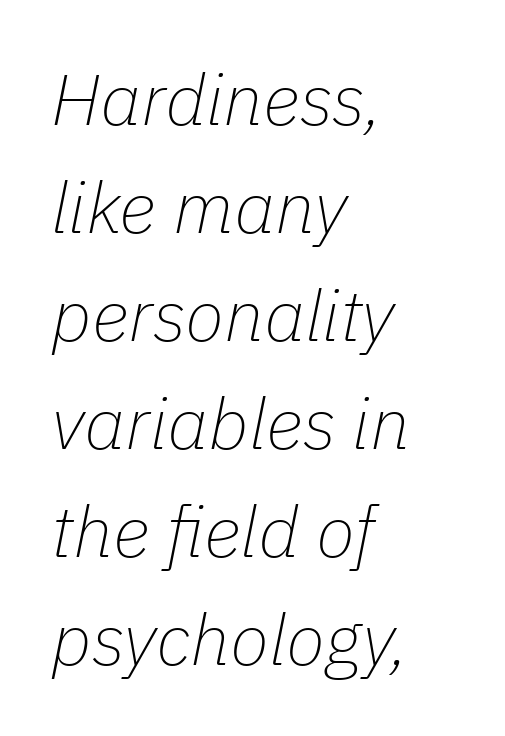
Each letter keeps its own natural width here, so spacing adapts to shape. Notice how descenders clear the ascenders below comfortably — that's standard leading. Caption: standard tracking, unaltered. When letters slant like this, we call the style italic. The space beneath each line is pristine and unruled. Short and long lines alike share a common starting point at left.
